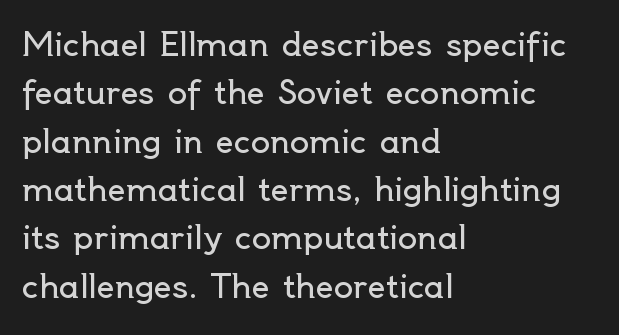
Q: Is the text bold? A: No.
Q: Is the text italic (slanted)? A: No, it is upright.
Q: Is the typeface a serif or a sans-serif typeface? A: Sans-serif.
Q: Is the text underlined? A: No.
Q: How is the paragraph aligned? A: Left-aligned.
Q: Is the spacing between letters normal or unusually wide? A: Normal.
Q: Is the spacing between lines tight, normal or loose? A: Normal.
Q: Width (condensed, normal, or wide)? A: Normal.
Q: x-height? A: Small.
Q: Monospaced? A: No.
